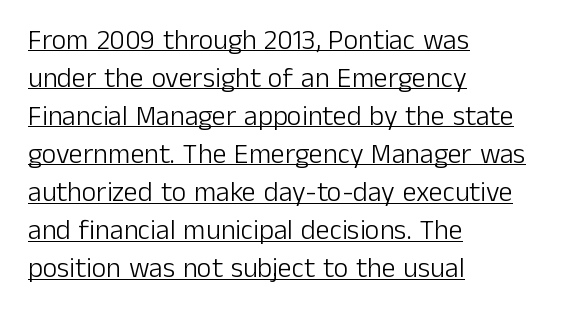
{"serif": "no", "italic": "no", "bold": "no", "weight": "light", "width": "normal", "stroke_contrast": "low", "x_height": "medium", "monospaced": "no", "underline": "yes", "align": "left", "line_spacing": "normal", "line_spacing_ratio": 1.36, "letter_spacing": "normal", "letter_spacing_em": 0.0, "glyph_px": 28}
